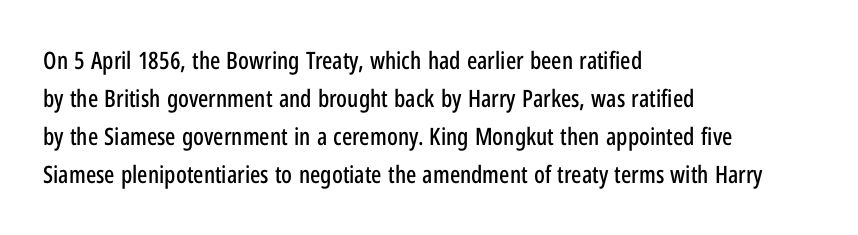
Q: Is the text italic (slanted)? A: No, it is upright.
Q: Is the text underlined? A: No.
Q: How is the paragraph aligned? A: Left-aligned.
Q: Is the spacing between letters normal or unusually wide? A: Normal.
Q: Is the spacing between lines tight, normal or loose? A: Normal.
